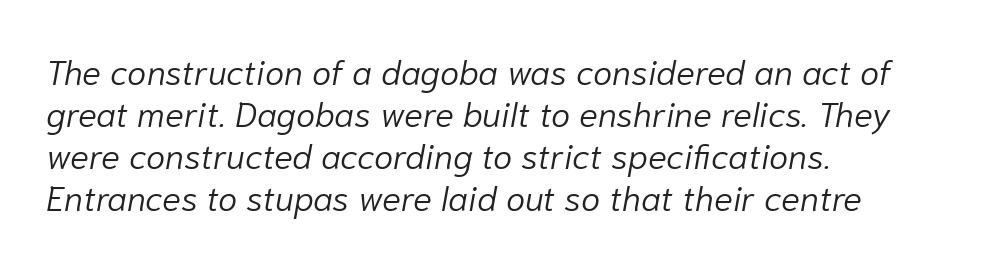
In terms of posture, this sample is oblique. You could call the tracking neutral — neither tight nor loose. Glance below the letters and you will spot only blank space. This reads as an unemphasized weight, regular at the heaviest.
